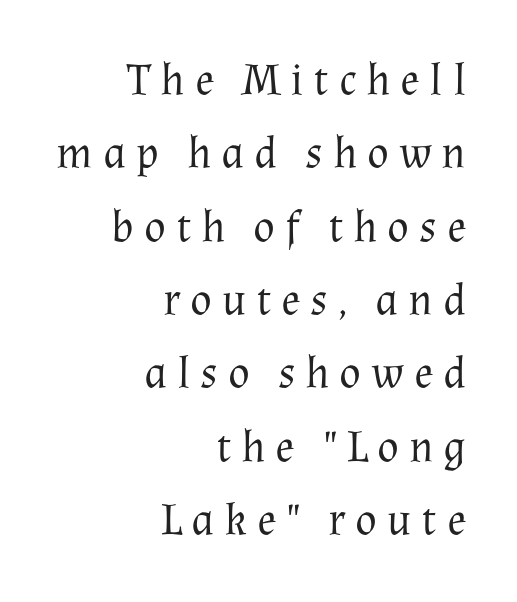
The letters advance in unequal steps, a hallmark of proportional type. Are there feet on the stems? There are — it's a serif. This rendering widens character spacing well past its baseline value. Nobody drew a line under any word here. Tall strokes in this sample are plumb rather than angled.
